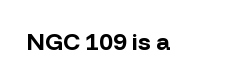
{"italic": "no", "bold": "yes", "underline": "no", "letter_spacing": "normal", "letter_spacing_em": 0.0, "glyph_px": 24}
